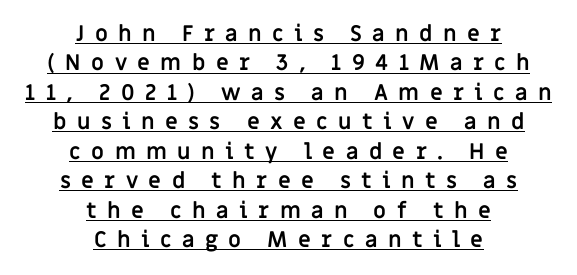
The image shows 22 px bold type, upright; set centered, normal line spacing (1.34x), unusually wide letter spacing (+0.47 em), underlined.
